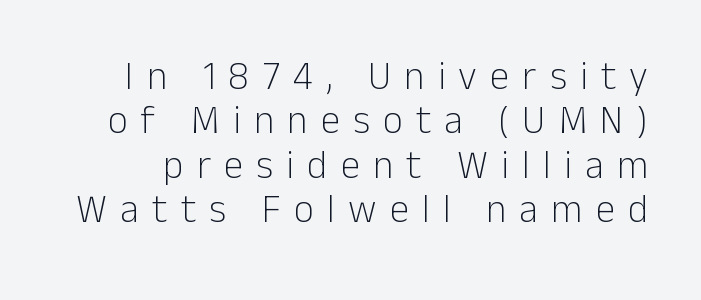
{"serif": "no", "italic": "no", "bold": "no", "weight": "light", "width": "normal", "stroke_contrast": "low", "x_height": "medium", "monospaced": "no", "underline": "no", "line_spacing": "tight", "line_spacing_ratio": 1.14, "letter_spacing": "wide", "letter_spacing_em": 0.34, "glyph_px": 39}
